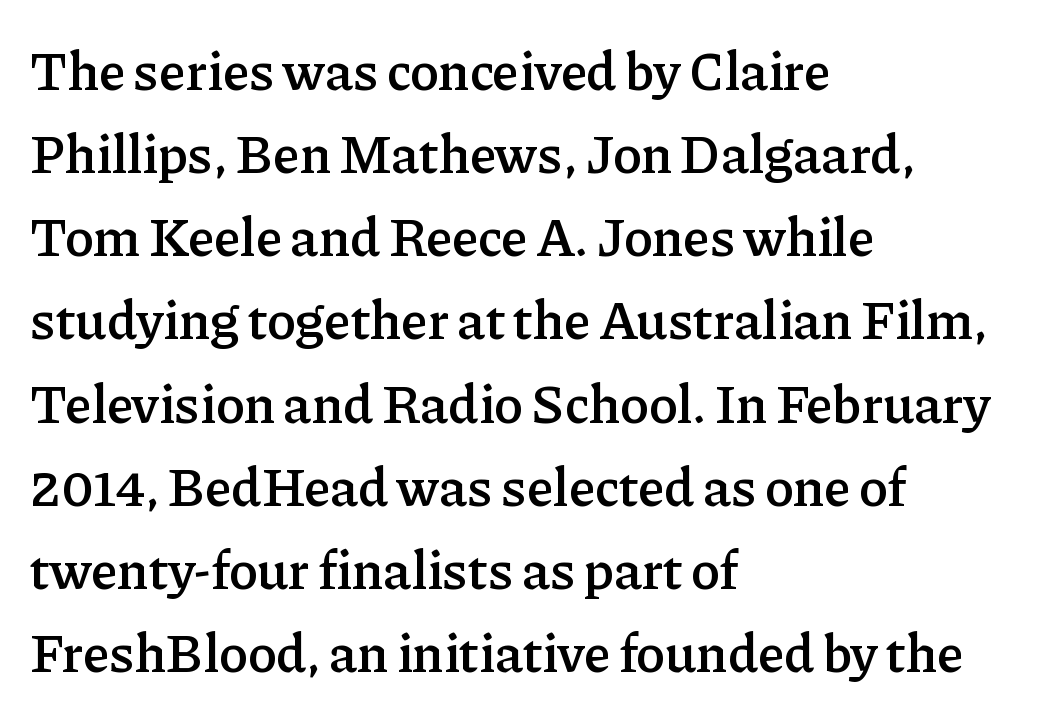
The image shows 54 px semibold serif type, upright; set left-aligned, normal line spacing (1.54x), normal letter spacing, not underlined; low stroke contrast and a medium x-height.
